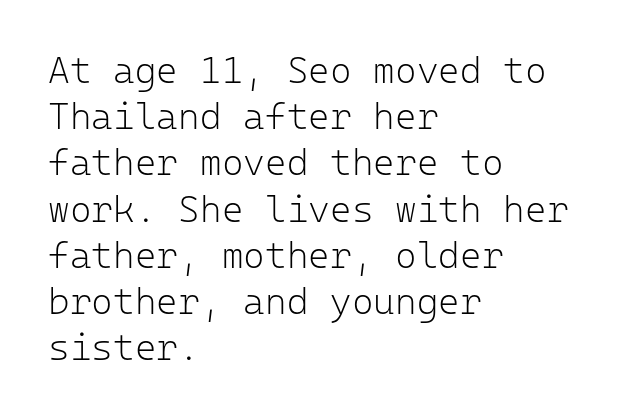
Q: Is the text bold? A: No.
Q: Is the text italic (slanted)? A: No, it is upright.
Q: Is the typeface a serif or a sans-serif typeface? A: Sans-serif.
Q: Is the text underlined? A: No.
Q: How is the paragraph aligned? A: Left-aligned.
Q: Is the spacing between letters normal or unusually wide? A: Normal.
Q: Is the spacing between lines tight, normal or loose? A: Normal.
Q: Width (condensed, normal, or wide)? A: Normal.
Q: Stroke contrast? A: Low.
Q: x-height? A: Medium.
Q: Monospaced? A: Yes.
